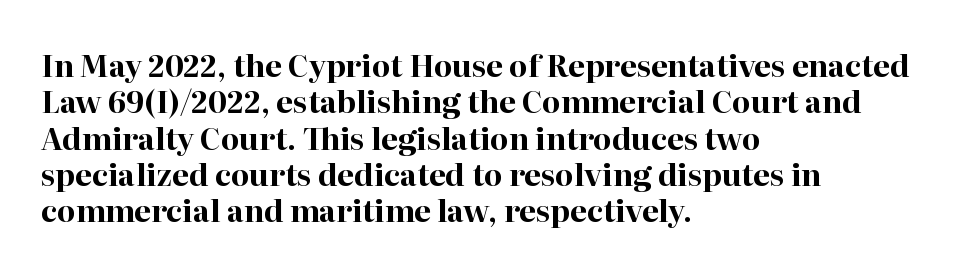
{"serif": "yes", "italic": "no", "bold": "yes", "weight": "bold", "width": "normal", "stroke_contrast": "high", "x_height": "medium", "monospaced": "no", "underline": "no", "align": "left", "line_spacing_ratio": 1.21, "letter_spacing": "normal", "letter_spacing_em": 0.0, "glyph_px": 30}
